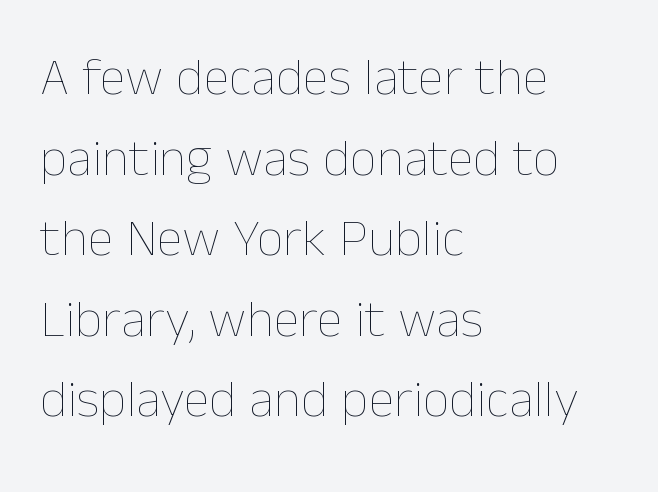
The image shows 53 px thin type, upright; set left-aligned, normal line spacing (1.52x), normal letter spacing, not underlined; low stroke contrast and a medium x-height.
